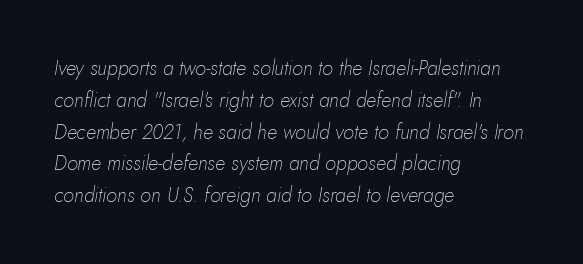
{"italic": "yes", "lean": "right", "slant_degrees": 10, "bold": "no", "underline": "no", "align": "left", "line_spacing": "normal", "line_spacing_ratio": 1.59, "letter_spacing": "normal", "letter_spacing_em": 0.0, "glyph_px": 20}
